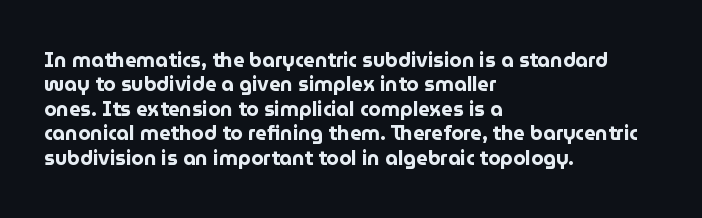
The image shows 20 px bold type, upright; set left-aligned, line spacing 1.22x, normal letter spacing, not underlined.
